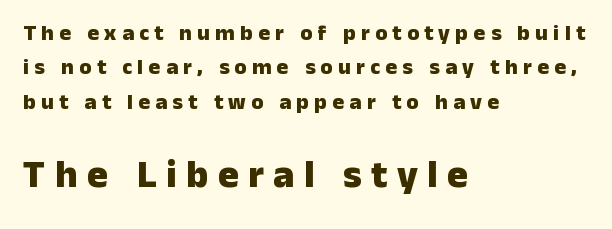
Q: Is the text bold? A: Yes.
Q: Is the text italic (slanted)? A: No, it is upright.
Q: Is the typeface a serif or a sans-serif typeface? A: Sans-serif.
Q: Is the text underlined? A: No.
Q: How is the paragraph aligned? A: Left-aligned.
Q: Is the spacing between letters normal or unusually wide? A: Unusually wide.
Q: Is the spacing between lines tight, normal or loose? A: Normal.
Q: Which block of text is set in a larger size, the first (top) or the second (bottom)? A: The second (bottom) one.
Q: Width (condensed, normal, or wide)? A: Normal.
Q: Stroke contrast? A: Low.
Q: x-height? A: Medium.
Q: Monospaced? A: No.
